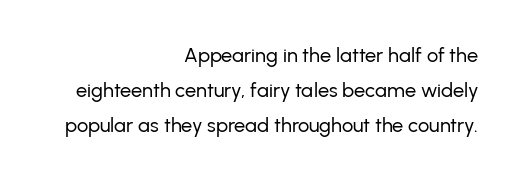
The image shows 20 px text type, upright; set right-aligned, line spacing 1.75x, normal letter spacing, not underlined.
